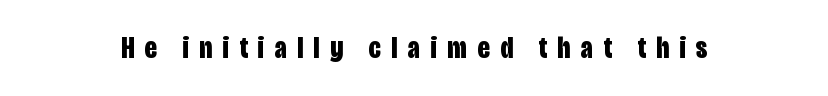
Q: Is the text bold? A: Yes.
Q: Is the text italic (slanted)? A: No, it is upright.
Q: Is the typeface a serif or a sans-serif typeface? A: Sans-serif.
Q: Is the text underlined? A: No.
Q: Is the spacing between letters normal or unusually wide? A: Unusually wide.
Q: Width (condensed, normal, or wide)? A: Condensed.
Q: Stroke contrast? A: Low.
Q: x-height? A: Large.
Q: Monospaced? A: No.
